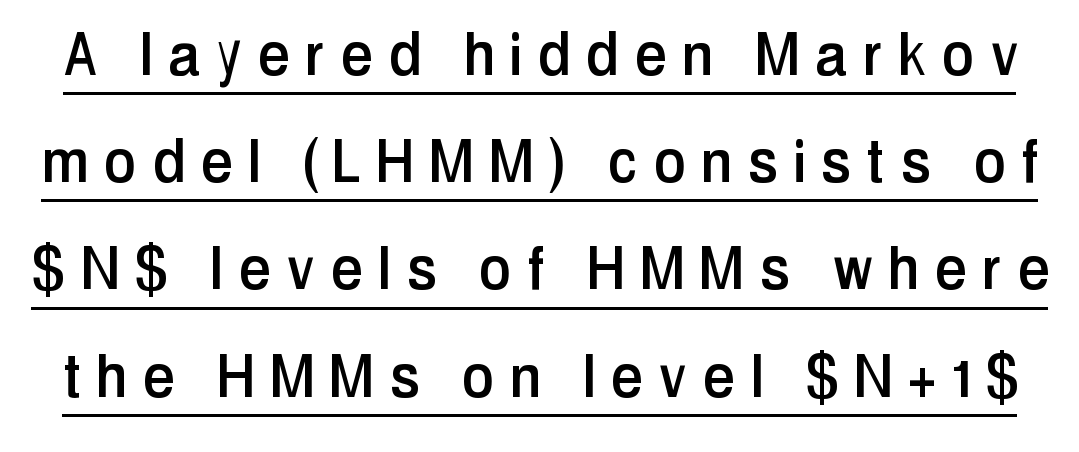
The rendering uses natural spacing where letterforms have individual widths. Between one letter and the next there's a generous, obvious gap. Has an underline been added? It has. Upright lettering throughout. You can tell from the bare stems that sans-serif type was used. Leading matches the norm, producing a regular column.
